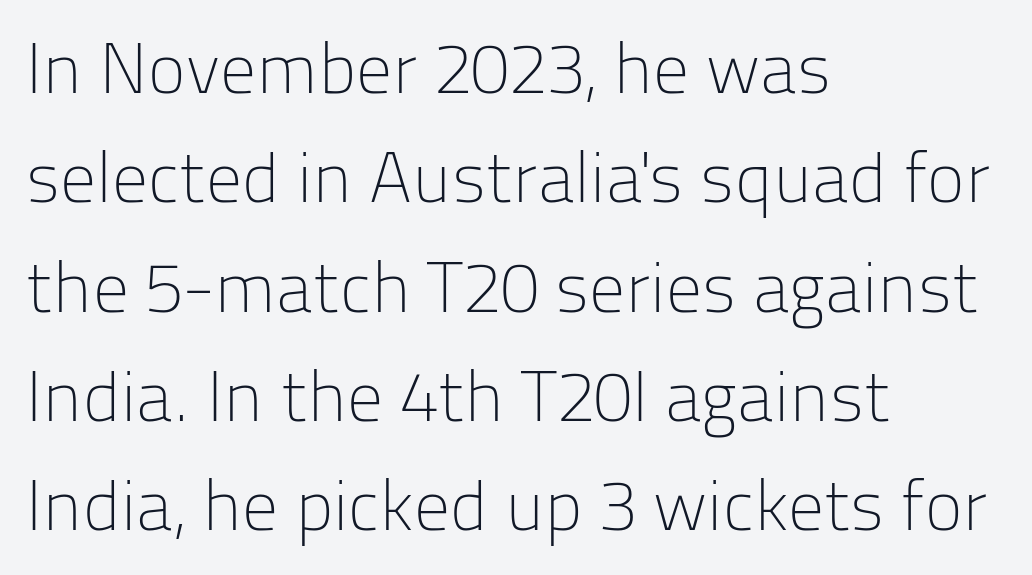
Counters stay open thanks to moderate or lighter strokes. The gaps between neighbouring characters are ordinary and unremarkable. The area under the type is left untouched. Varying glyph widths throughout — classic text-font behaviour. Posture: straight, roman, zero tilt. The block of text has a typical density, with ordinary space between rows.
